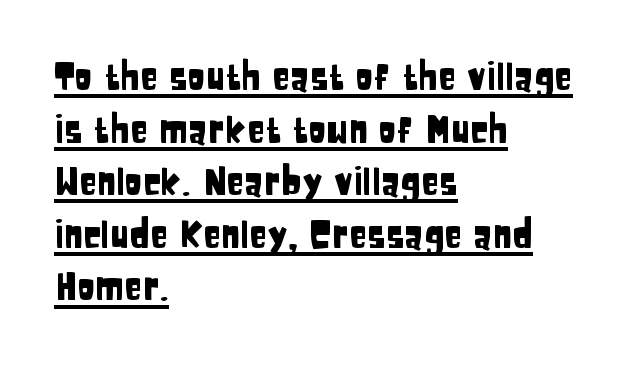
Q: Is the text italic (slanted)? A: No, it is upright.
Q: Is the typeface a serif or a sans-serif typeface? A: Sans-serif.
Q: Is the text underlined? A: Yes.
Q: How is the paragraph aligned? A: Left-aligned.
Q: Is the spacing between letters normal or unusually wide? A: Normal.
Q: Is the spacing between lines tight, normal or loose? A: Normal.
Q: Width (condensed, normal, or wide)? A: Condensed.
Q: Stroke contrast? A: Low.
Q: x-height? A: Large.
Q: Monospaced? A: No.
